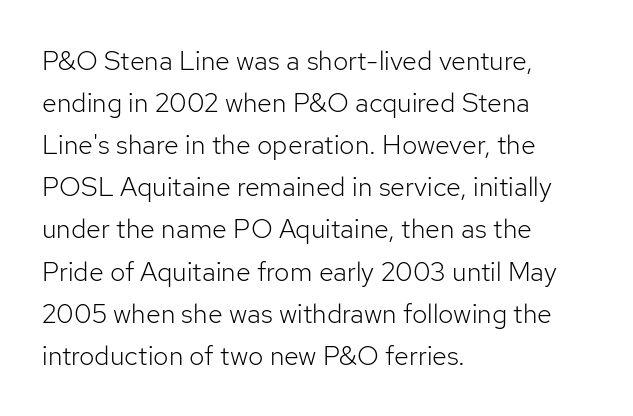
Each new line begins a customary step beneath the previous one. The passage shown is not underscored anywhere. Weight: not bold — regular or lighter. Nope, not italic — everything's standing straight. A classic flush-left, rag-right setting is used for this passage.
